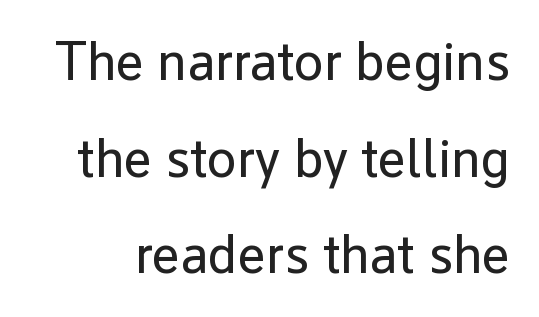
Looks like regular typesetting: each glyph gets only the width it needs. Vertical strokes here are truly vertical. This rendering leaves character spacing at its baseline value. Serif or sans? Sans — the stroke terminals are bare. Stem width sits at or under what a default text font uses. Bare-footed words on every line.
